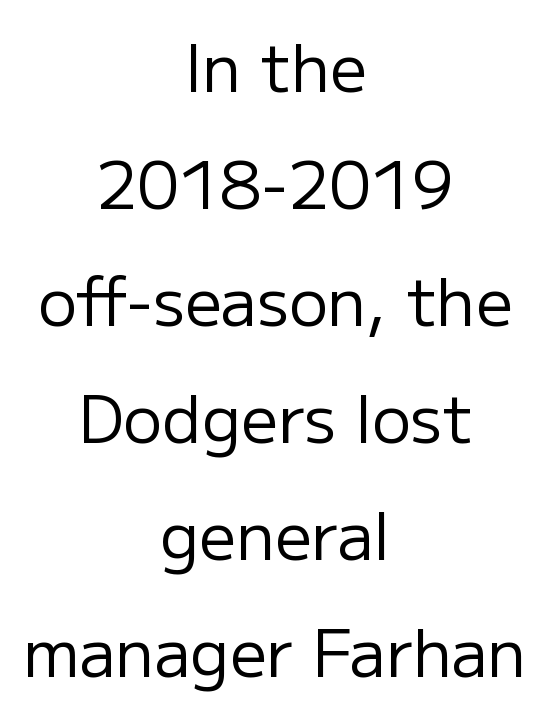
{"serif": "no", "italic": "no", "bold": "no", "weight": "regular", "width": "normal", "stroke_contrast": "low", "x_height": "medium", "monospaced": "no", "underline": "no", "align": "center", "line_spacing_ratio": 1.8, "letter_spacing": "normal", "letter_spacing_em": 0.0, "glyph_px": 65}
